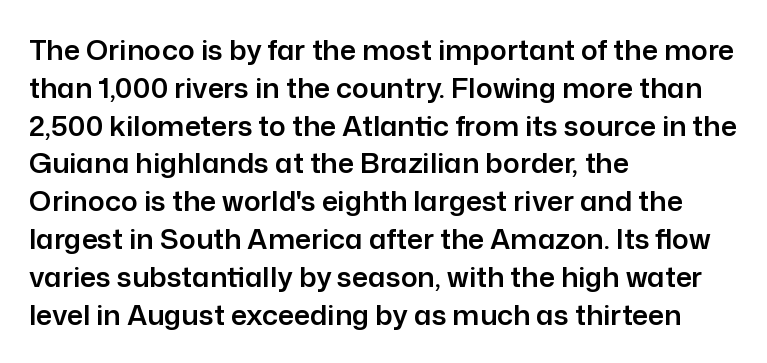
Posture: vertical. Standard letterfit; no display-style spreading of the glyphs. The zone under the glyphs is completely vacant. Each letter keeps its own natural width here, so spacing adapts to shape.
